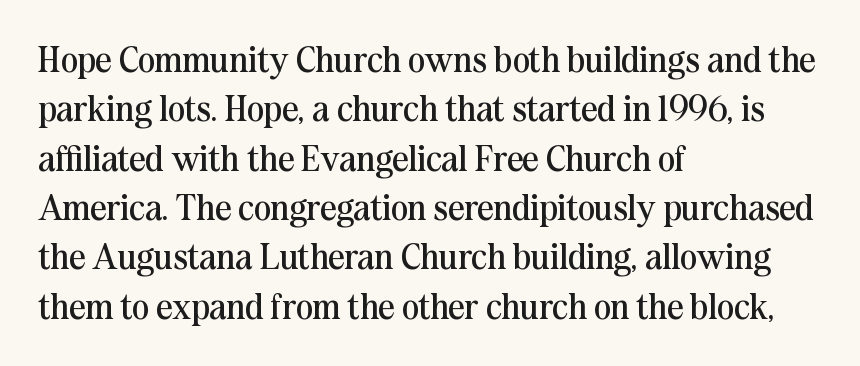
Characters follow at the spacing the type designer built in. No italicization has been applied; the sample stays upright. Is this a sans? No — the strokes have serifs. The space between consecutive lines is moderate. Stems here are at most as thick as an everyday book face. Reading down the block, your eye returns to a fixed left position each line.
